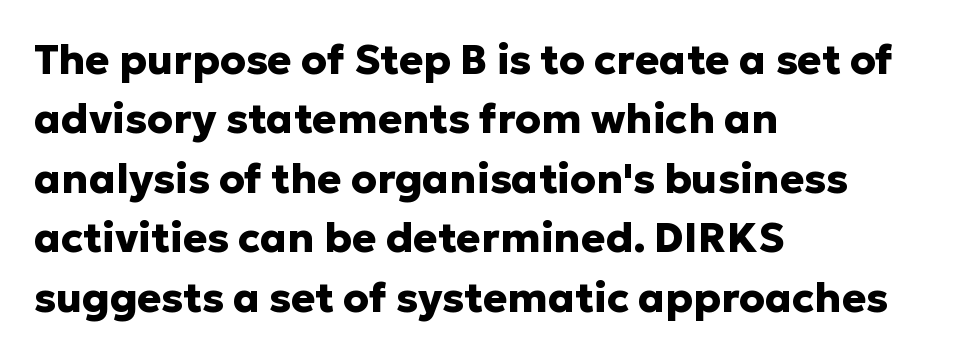
Notice how thick the strokes are: this is what a full bold looks like. Look at the bottom of the vertical strokes: they stop flat, with no serifs. The specimen reads as upright at a glance. In terms of letterspacing, this is plain default setting. Varying glyph widths throughout — classic text-font behaviour.
